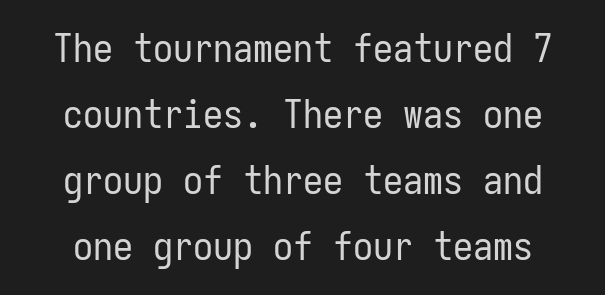
The image shows 40 px regular-weight, condensed sans-serif type, upright, monospaced; set normal line spacing (1.65x), normal letter spacing, not underlined; low stroke contrast and a medium x-height.
